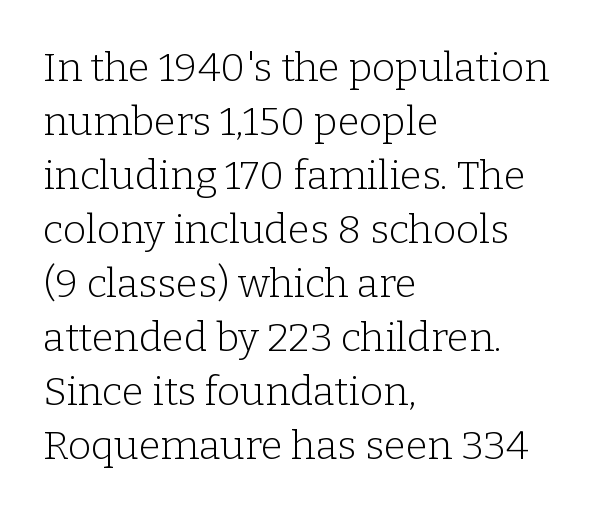
{"serif": "yes", "italic": "no", "bold": "no", "weight": "light", "width": "normal", "stroke_contrast": "low", "x_height": "medium", "monospaced": "no", "underline": "no", "align": "left", "line_spacing": "normal", "line_spacing_ratio": 1.35, "letter_spacing": "normal", "letter_spacing_em": 0.0, "glyph_px": 40}
